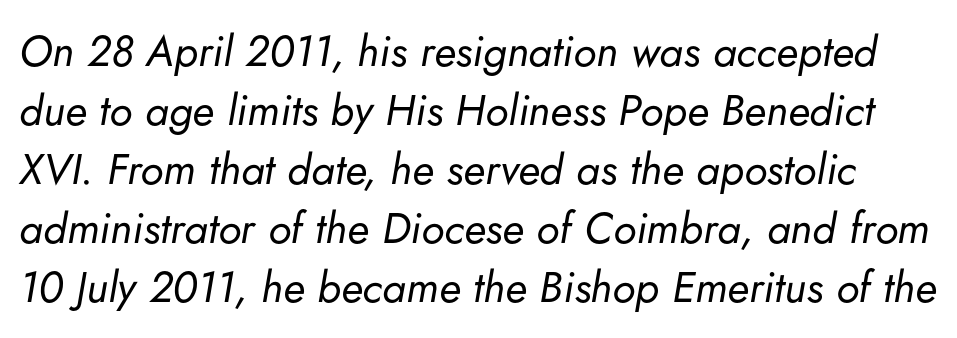
The image shows 43 px regular-weight type, italic (leaning right); set normal line spacing (1.37x), normal letter spacing, not underlined; low stroke contrast and a small x-height.
